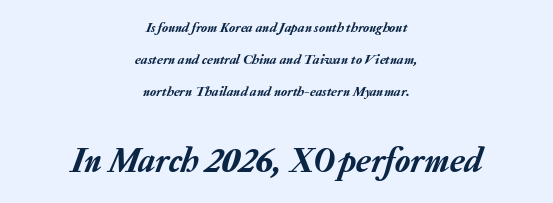
The image shows 35 px text type, italic (leaning right); set centered, loose line spacing (2.29x), normal letter spacing, not underlined; the second (bottom) block is 2.5x larger; low stroke contrast and a medium x-height.
